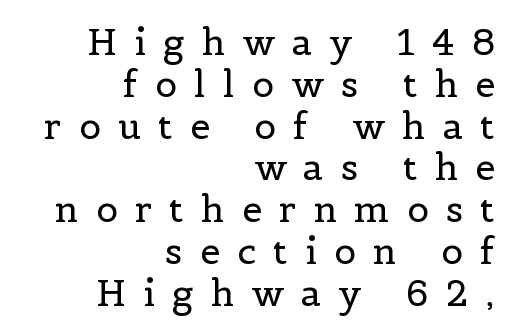
The image shows 36 px regular-weight serif type, upright; set right-aligned, line spacing 1.16x, unusually wide letter spacing (+0.48 em), not underlined; a medium x-height.
